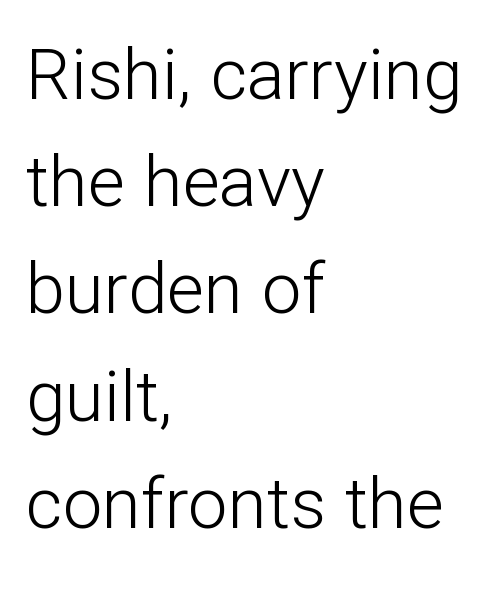
The image shows 71 px light sans-serif type, upright; set left-aligned, normal line spacing (1.51x), normal letter spacing, not underlined; low stroke contrast and a medium x-height.
